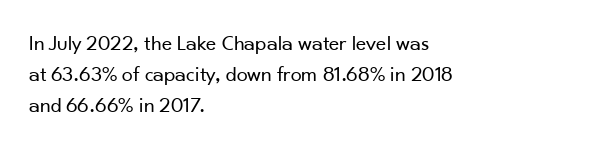
The words here are not underlined. Default kerning and tracking; the words read as compact shapes. The paragraph shown leans on its left margin. Posture: straight, roman, zero tilt. Vertical stems look standard width or narrower in stroke. Vertical spacing — default.
